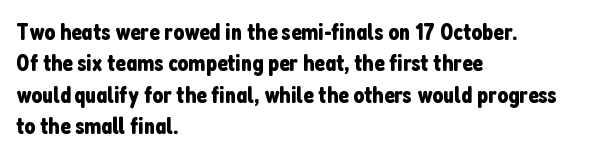
Here the glyphs are tracked normally, forming tight word shapes. Type without underlining. A roman cut, with each character standing at attention. A classic flush-left, rag-right setting is used for this passage.
